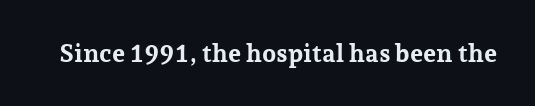
Q: Is the text bold? A: Yes.
Q: Is the text italic (slanted)? A: No, it is upright.
Q: Is the text underlined? A: No.
Q: Is the spacing between letters normal or unusually wide? A: Normal.
